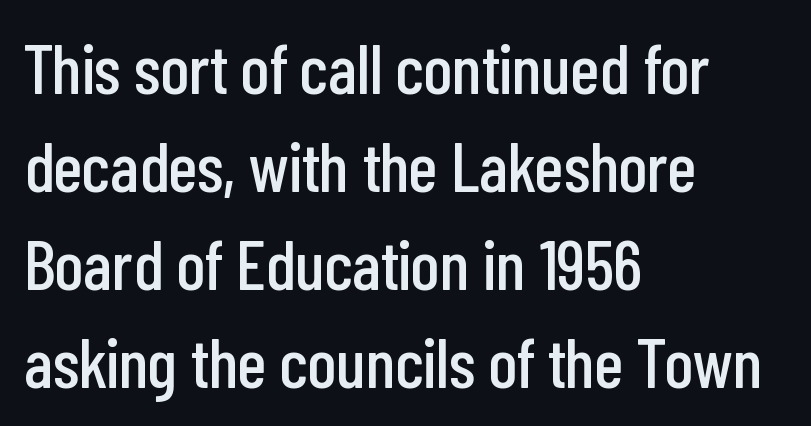
Q: Is the text italic (slanted)? A: No, it is upright.
Q: Is the typeface a serif or a sans-serif typeface? A: Sans-serif.
Q: Is the text underlined? A: No.
Q: How is the paragraph aligned? A: Left-aligned.
Q: Is the spacing between letters normal or unusually wide? A: Normal.
Q: Is the spacing between lines tight, normal or loose? A: Normal.
Q: Width (condensed, normal, or wide)? A: Condensed.
Q: Stroke contrast? A: Low.
Q: x-height? A: Medium.
Q: Monospaced? A: No.
